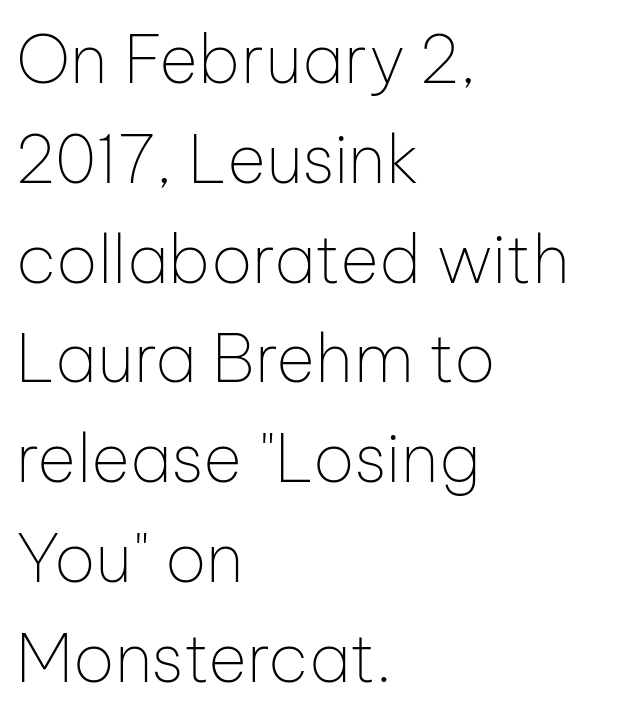
Caption: face not bold, strokes unweighted. This rendering features lettering with no underline. The lines sit at an ordinary, default distance from one another. Do the characters align in a grid? No, the font is proportional.
